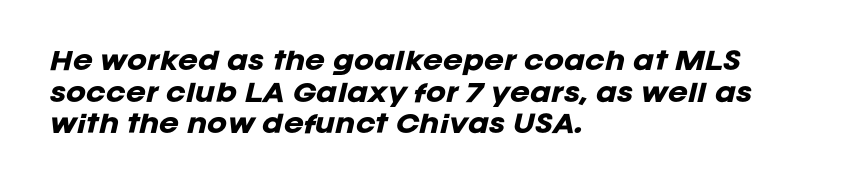
Q: Is the text bold? A: Yes.
Q: Is the text italic (slanted)? A: Yes, it leans right by about 12 degrees.
Q: Is the text underlined? A: No.
Q: How is the paragraph aligned? A: Left-aligned.
Q: Is the spacing between letters normal or unusually wide? A: Normal.
Q: Is the spacing between lines tight, normal or loose? A: Normal.
